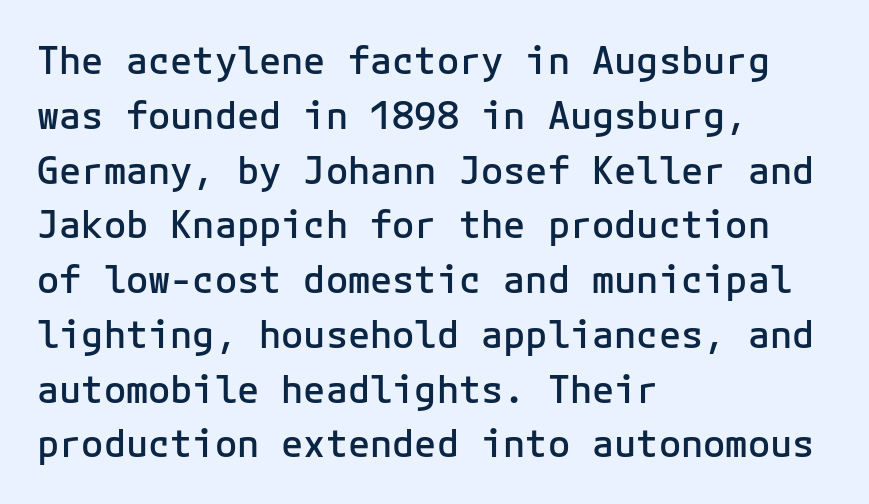
The image shows 37 px semibold sans-serif type, upright, monospaced; set left-aligned, normal line spacing (1.48x), normal letter spacing, not underlined; low stroke contrast and a medium x-height.
